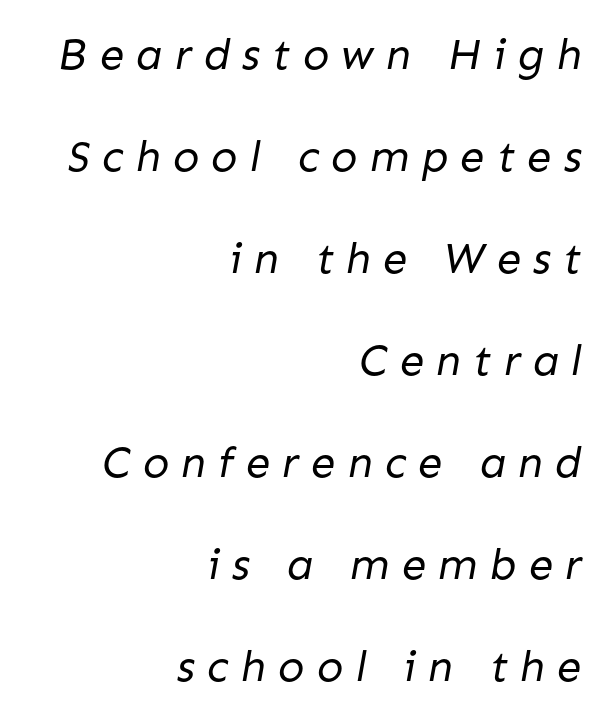
The image shows 44 px regular-weight sans-serif type; set right-aligned, loose line spacing (2.32x), unusually wide letter spacing (+0.27 em), not underlined; low stroke contrast and a medium x-height.
